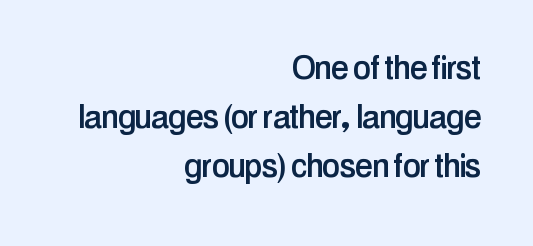
The image shows 40 px condensed sans-serif type, upright; set right-aligned, line spacing 1.23x, normal letter spacing, not underlined; low stroke contrast and a medium x-height.
